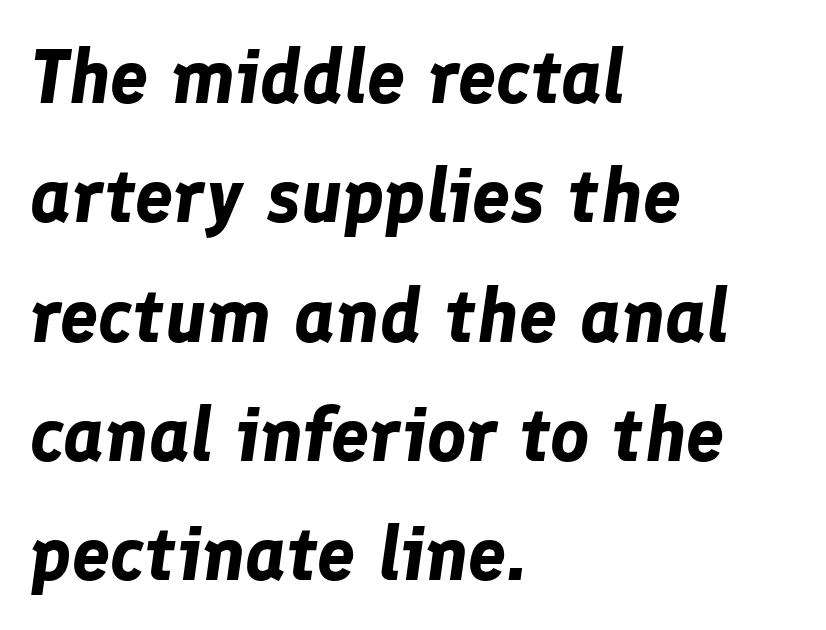
Any mark beneath the type? The region is blank. Slant detected: the letters are inclined. Every letter is thick-stroked: bold, no question. The line texture is even and compact thanks to regular tracking.
